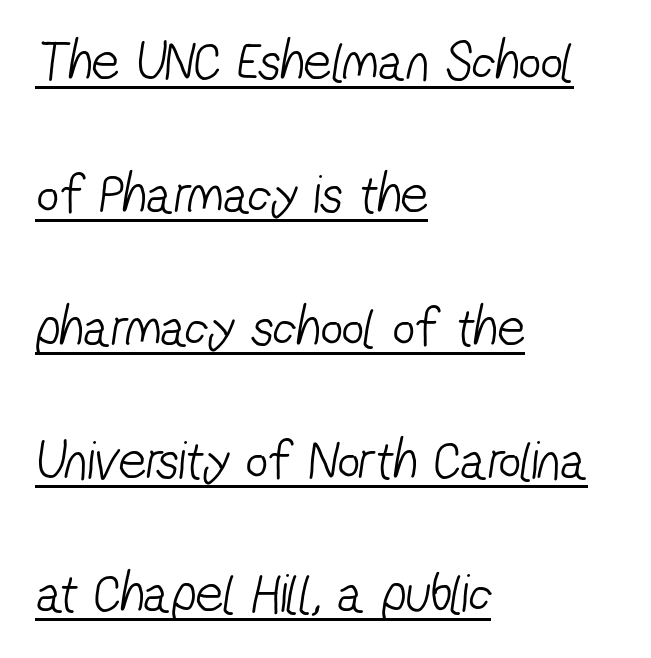
Q: Is the text bold? A: No.
Q: Is the typeface a serif or a sans-serif typeface? A: Sans-serif.
Q: Is the text underlined? A: Yes.
Q: How is the paragraph aligned? A: Left-aligned.
Q: Is the spacing between letters normal or unusually wide? A: Normal.
Q: Is the spacing between lines tight, normal or loose? A: Loose.
Q: Width (condensed, normal, or wide)? A: Condensed.
Q: Stroke contrast? A: Low.
Q: x-height? A: Medium.
Q: Monospaced? A: No.
